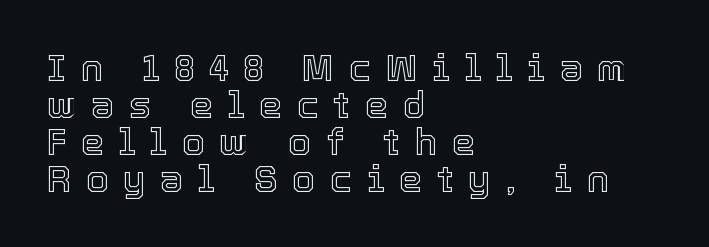
The lines in this sample share a left origin and differ only in where they stop. Cramped leading. Short note: letters widely spaced. The gap between lines stays unmarked. Nope, not italic — everything's standing straight.
